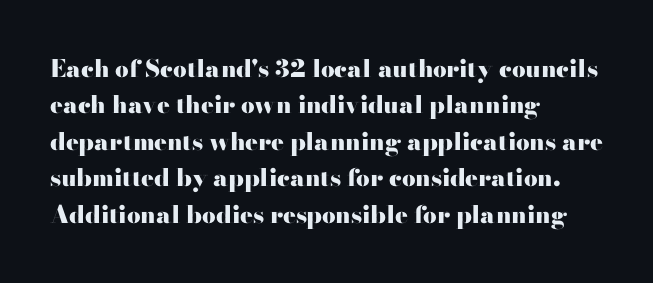
The designer left line spacing at the default. The horizontal fit of the characters is conventional and even. The specimen reads as upright at a glance. The passage shown is not underscored anywhere. The letters are bold, with thick, heavy strokes.
